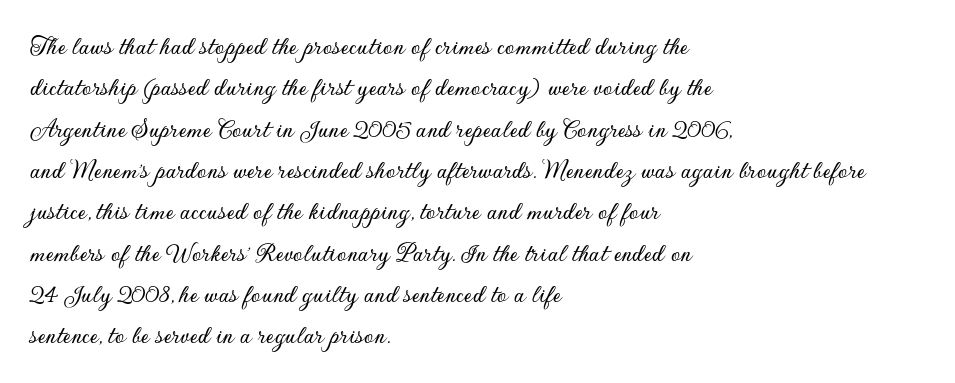
Q: Is the text italic (slanted)? A: Yes.
Q: Is the text underlined? A: No.
Q: How is the paragraph aligned? A: Left-aligned.
Q: Is the spacing between letters normal or unusually wide? A: Normal.
Q: Is the spacing between lines tight, normal or loose? A: Normal.
